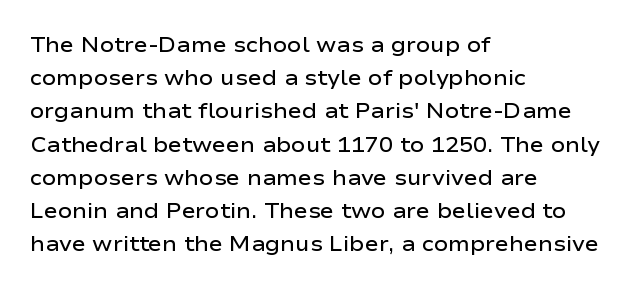
A typesetter would call this zero additional tracking. The foot of each line stays bare and open. Whoever set this chose a conventional vertical rhythm. Short and long lines alike share a common starting point at left. Stems and bowls a touch heavier than normal — semibold. The lettering stays uniformly vertical, giving the passage a roman look.
